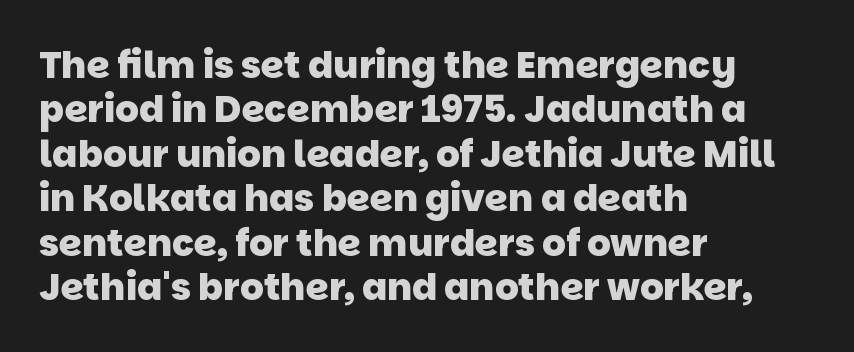
Q: Is the text bold? A: Yes.
Q: Is the typeface a serif or a sans-serif typeface? A: Sans-serif.
Q: Is the text underlined? A: No.
Q: How is the paragraph aligned? A: Left-aligned.
Q: Is the spacing between letters normal or unusually wide? A: Normal.
Q: Width (condensed, normal, or wide)? A: Normal.
Q: Stroke contrast? A: Low.
Q: x-height? A: Large.
Q: Monospaced? A: No.
